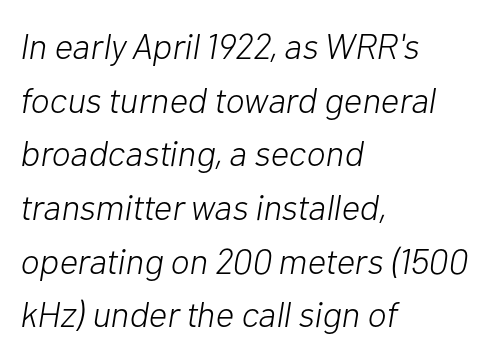
{"italic": "yes", "lean": "right", "slant_degrees": 10, "bold": "no", "weight": "light", "width": "normal", "stroke_contrast": "low", "x_height": "medium", "monospaced": "no", "underline": "no", "align": "left", "line_spacing": "normal", "line_spacing_ratio": 1.49, "letter_spacing": "normal", "letter_spacing_em": 0.0, "glyph_px": 36}
